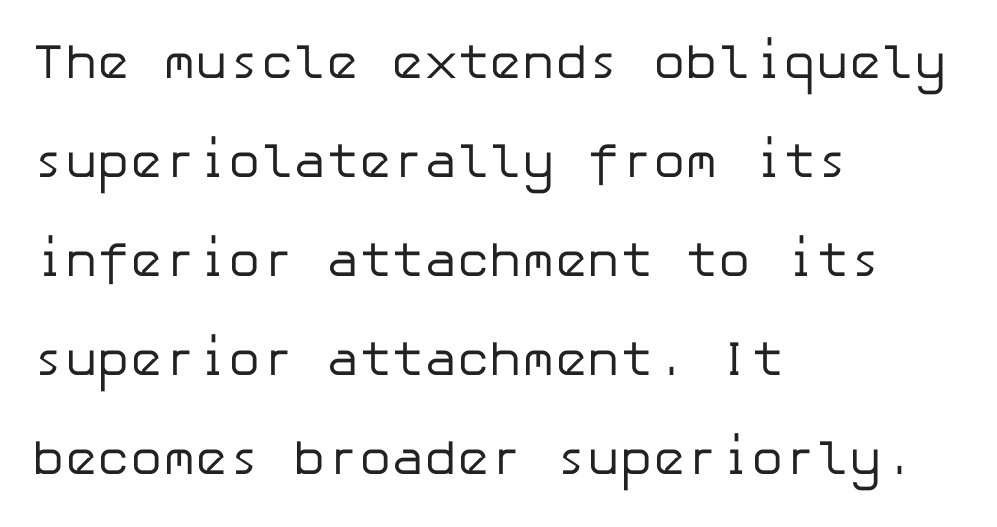
{"serif": "no", "italic": "no", "bold": "no", "weight": "regular", "width": "normal", "stroke_contrast": "low", "x_height": "medium", "underline": "no", "align": "left", "line_spacing": "loose", "line_spacing_ratio": 2.02, "letter_spacing": "normal", "letter_spacing_em": 0.0, "glyph_px": 49}
